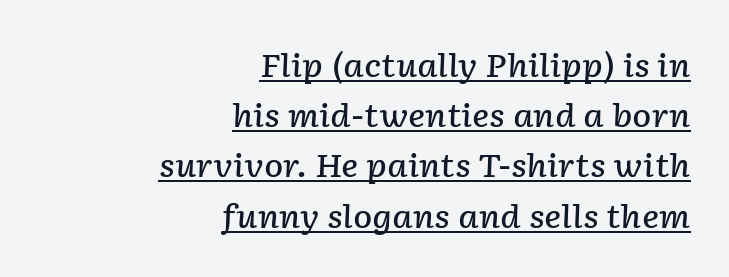
A fair bit of extra ink — the face is semibold, not bold. Proportional: the letters do not fall into vertical columns. What's the leading like? Ordinary, nothing unusual. This sample is right-justified, so line beginnings fall wherever the words allow. The line texture is even and compact thanks to regular tracking.
